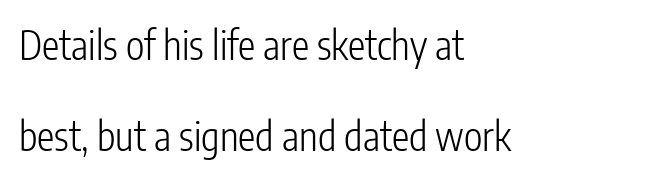
The image shows 39 px light, condensed sans-serif type, upright; set left-aligned, loose line spacing (2.34x), normal letter spacing, not underlined; low stroke contrast and a medium x-height.
